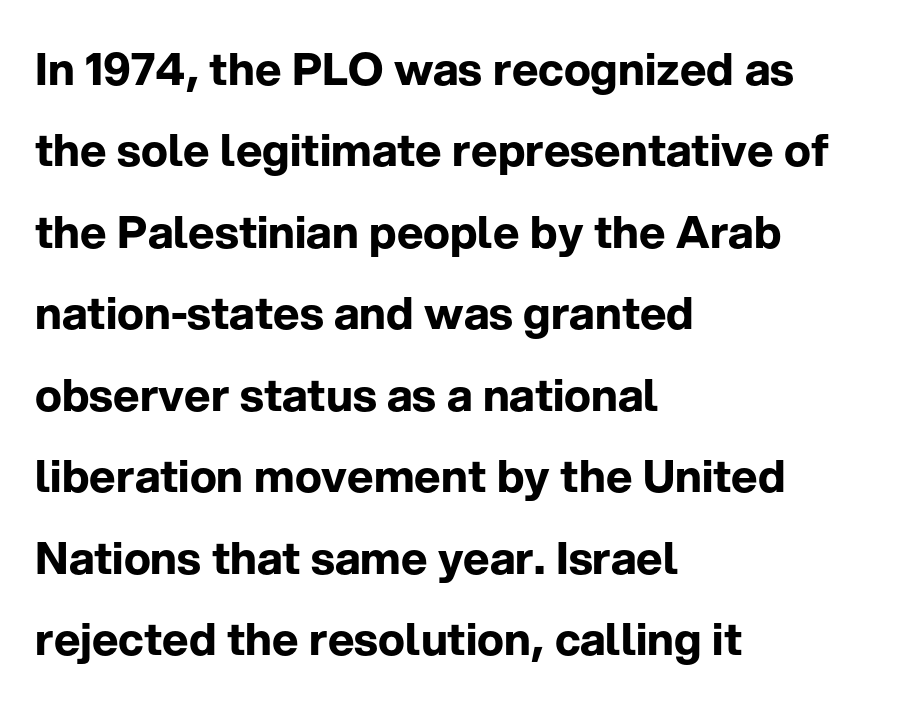
{"serif": "no", "italic": "no", "bold": "yes", "weight": "bold", "width": "normal", "stroke_contrast": "low", "x_height": "medium", "monospaced": "no", "underline": "no", "align": "left", "line_spacing_ratio": 1.81, "letter_spacing": "normal", "letter_spacing_em": 0.0, "glyph_px": 45}
